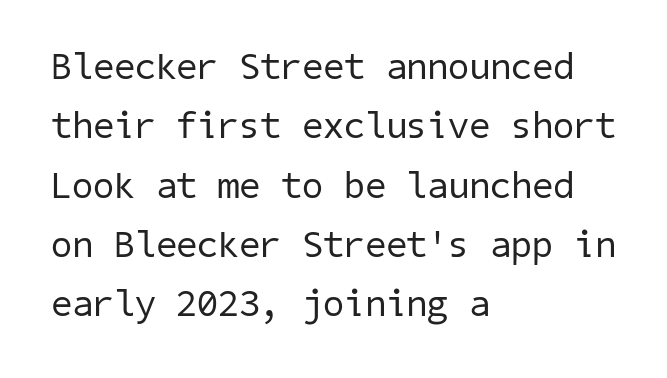
Q: Is the text bold? A: No.
Q: Is the typeface a serif or a sans-serif typeface? A: Sans-serif.
Q: Is the text underlined? A: No.
Q: How is the paragraph aligned? A: Left-aligned.
Q: Is the spacing between letters normal or unusually wide? A: Normal.
Q: Is the spacing between lines tight, normal or loose? A: Normal.
Q: Width (condensed, normal, or wide)? A: Normal.
Q: Stroke contrast? A: Low.
Q: x-height? A: Medium.
